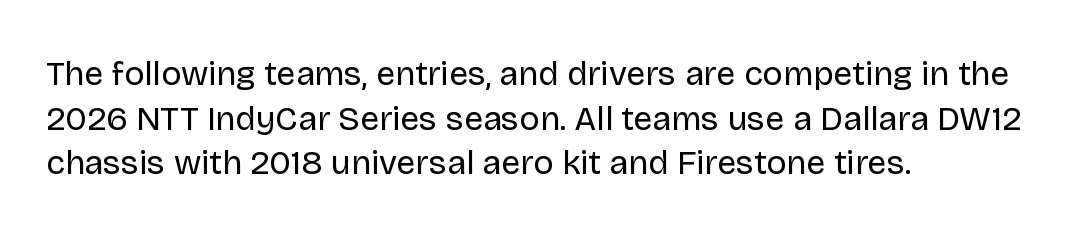
{"serif": "no", "italic": "no", "bold": "no", "weight": "regular", "width": "normal", "stroke_contrast": "low", "x_height": "large", "monospaced": "no", "underline": "no", "align": "left", "line_spacing": "normal", "line_spacing_ratio": 1.31, "letter_spacing": "normal", "letter_spacing_em": 0.0, "glyph_px": 34}
